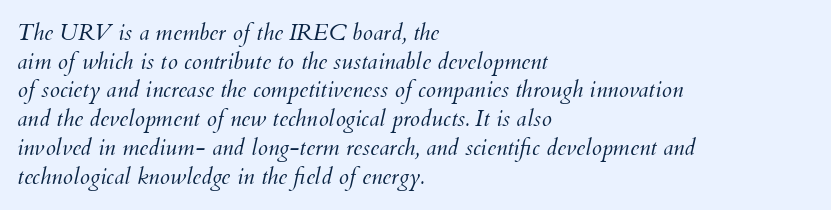
The image shows 23 px text type, italic (leaning right); set left-aligned, normal line spacing (1.25x), normal letter spacing, not underlined.
